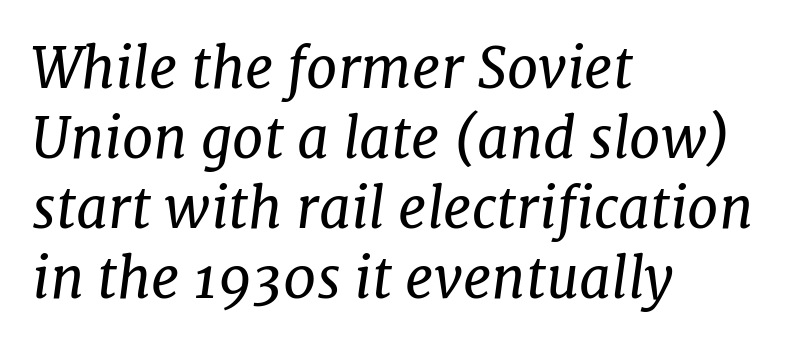
The passage shown is typeset with a serif family. The weight would be labelled regular, book, light, or lighter still. Rule under the text: the space is simply empty. Quick note: italic.
